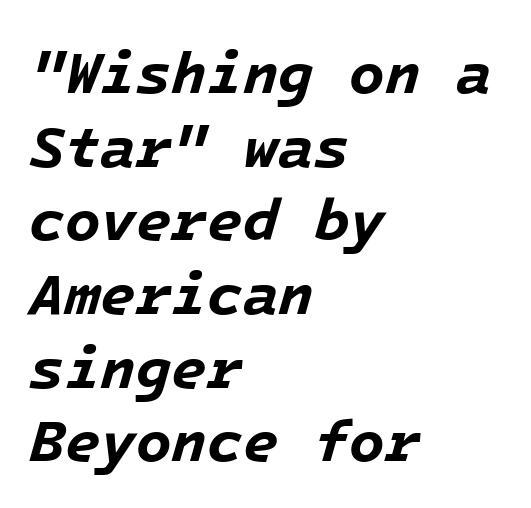
The image shows 58 px bold type, italic (leaning right); set left-aligned, normal line spacing (1.27x), normal letter spacing, not underlined; low stroke contrast and a medium x-height.
